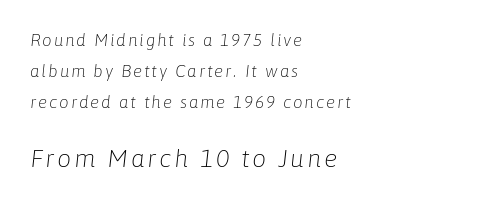
Q: Is the text bold? A: No.
Q: Is the text italic (slanted)? A: Yes, it leans right by about 6 degrees.
Q: Is the text underlined? A: No.
Q: How is the paragraph aligned? A: Left-aligned.
Q: Which block of text is set in a larger size, the first (top) or the second (bottom)? A: The second (bottom) one.
